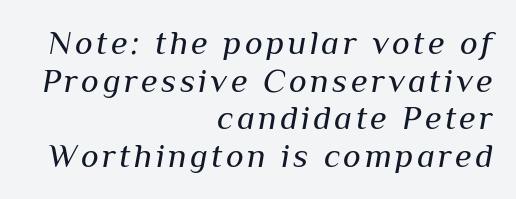
Varying glyph widths throughout — classic text-font behaviour. Very little white space separates one row of letters from the next. Is the block centered? No — it sits flush against the right margin. Descender tails drop into unmarked territory. Designer's note — italics engaged.
